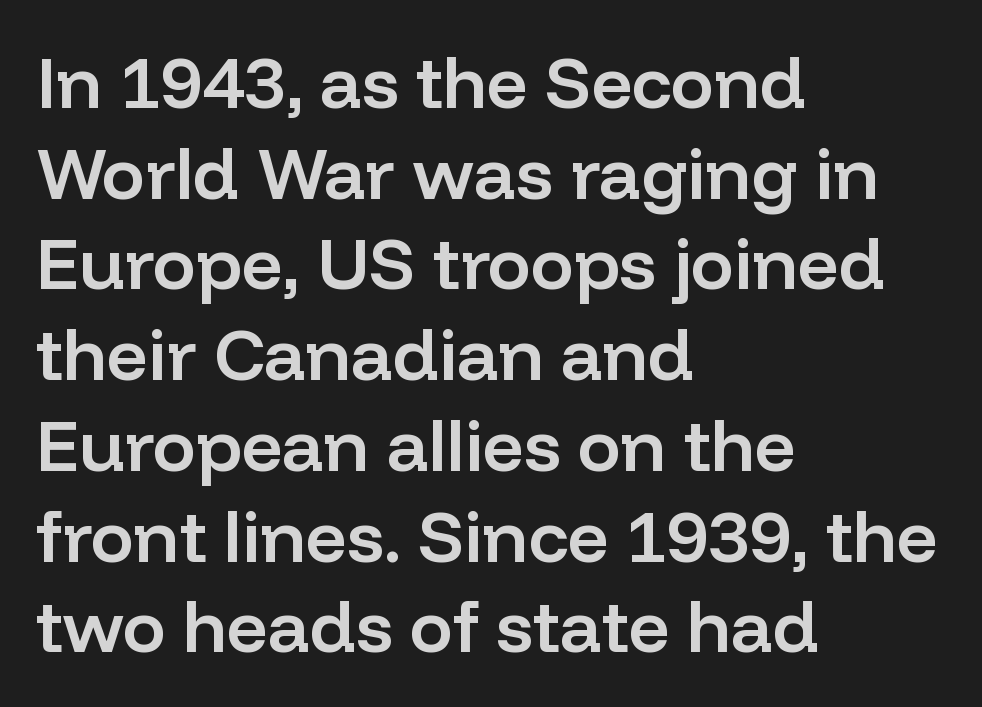
The image shows 72 px semibold sans-serif type, upright; set left-aligned, normal line spacing (1.26x), normal letter spacing, not underlined; low stroke contrast and a medium x-height.
